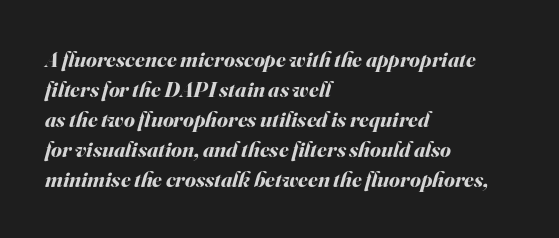
The image shows 22 px bold type, italic (leaning right); set left-aligned, normal line spacing (1.36x), normal letter spacing, not underlined.
